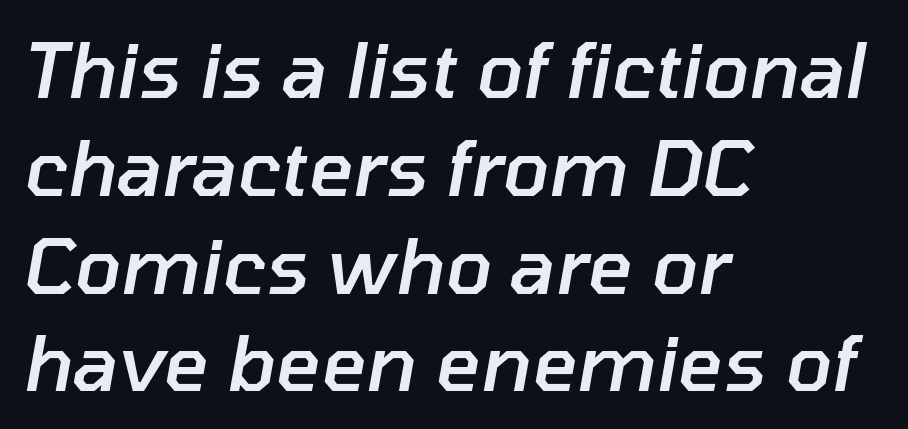
The paragraph has a hard left edge and a soft right edge. These lines keep a tight, regular rhythm from letter to letter. Does the leading feel generous? No, just average. These lines carry some extra weight — a demibold, not a full bold. You could not count columns in this text — the font is proportionally spaced. Plain, unruled lines of type.
